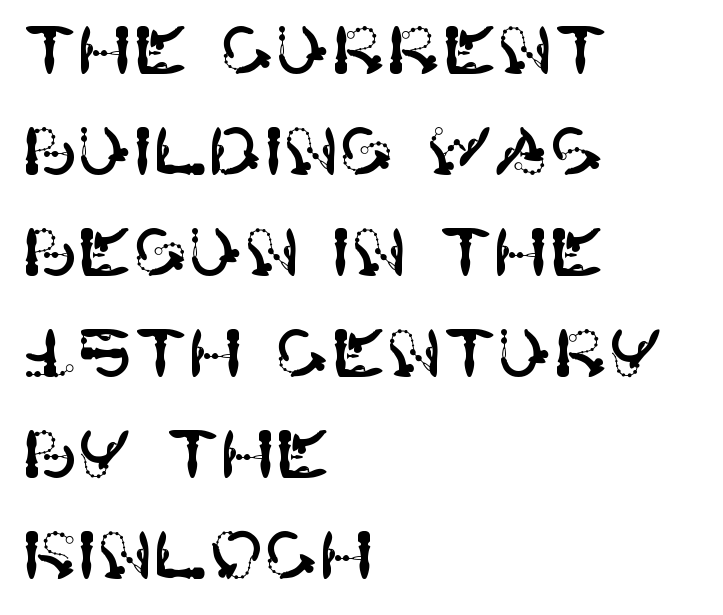
{"serif": "no", "italic": "no", "width": "normal", "stroke_contrast": "high", "x_height": "large", "underline": "no", "align": "left", "line_spacing": "normal", "line_spacing_ratio": 1.53, "letter_spacing": "normal", "letter_spacing_em": 0.0, "glyph_px": 66}
